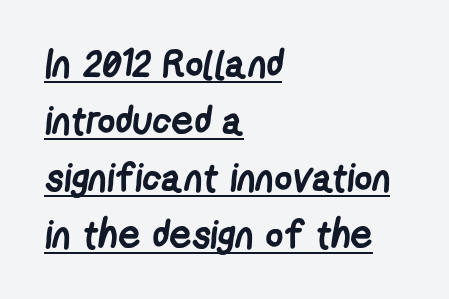
Q: Is the text bold? A: Yes.
Q: Is the typeface a serif or a sans-serif typeface? A: Sans-serif.
Q: Is the text underlined? A: Yes.
Q: How is the paragraph aligned? A: Left-aligned.
Q: Is the spacing between letters normal or unusually wide? A: Normal.
Q: Is the spacing between lines tight, normal or loose? A: Normal.
Q: Width (condensed, normal, or wide)? A: Condensed.
Q: Stroke contrast? A: Low.
Q: x-height? A: Medium.
Q: Monospaced? A: No.
